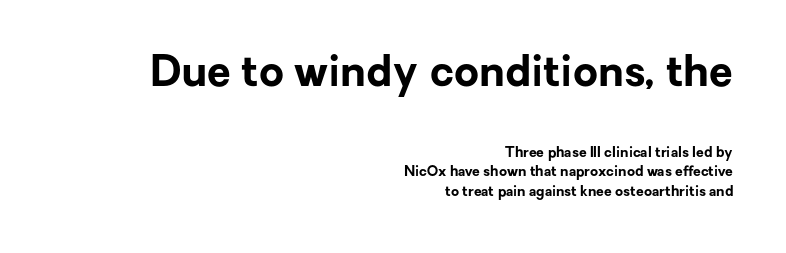
Q: Is the text bold? A: Yes.
Q: Is the text italic (slanted)? A: No, it is upright.
Q: Is the typeface a serif or a sans-serif typeface? A: Sans-serif.
Q: Is the text underlined? A: No.
Q: How is the paragraph aligned? A: Right-aligned.
Q: Is the spacing between letters normal or unusually wide? A: Normal.
Q: Is the spacing between lines tight, normal or loose? A: Normal.
Q: Which block of text is set in a larger size, the first (top) or the second (bottom)? A: The first (top) one.
Q: Width (condensed, normal, or wide)? A: Normal.
Q: Stroke contrast? A: Low.
Q: x-height? A: Medium.
Q: Monospaced? A: No.
